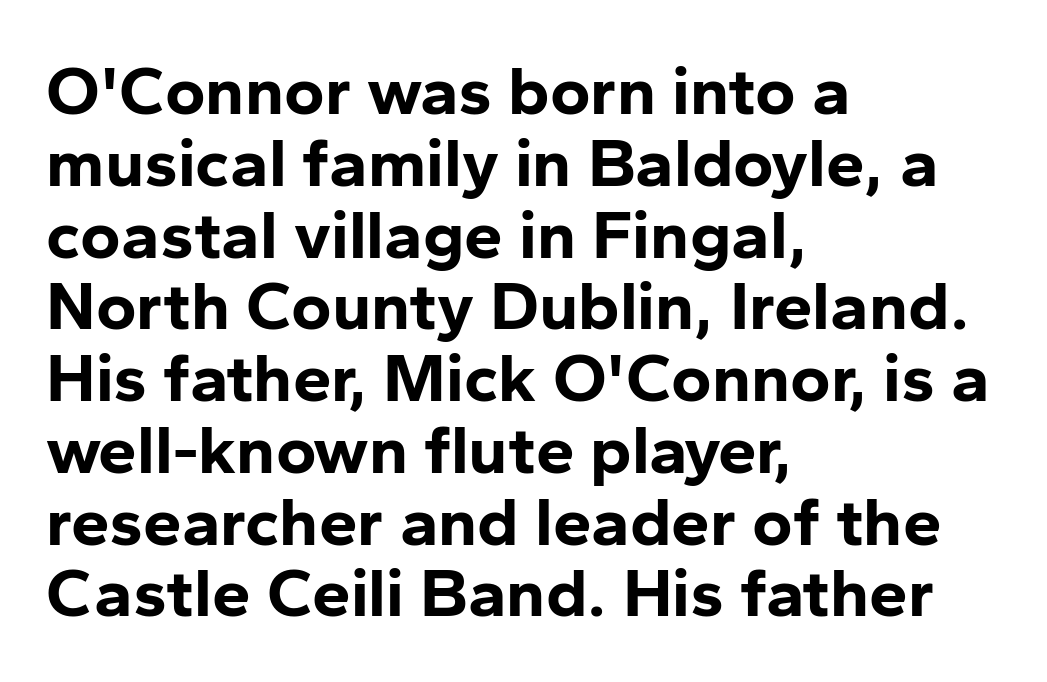
{"serif": "no", "italic": "no", "bold": "yes", "weight": "bold", "width": "normal", "stroke_contrast": "low", "x_height": "medium", "monospaced": "no", "underline": "no", "align": "left", "line_spacing": "tight", "line_spacing_ratio": 1.04, "letter_spacing": "normal", "letter_spacing_em": 0.0, "glyph_px": 69}
